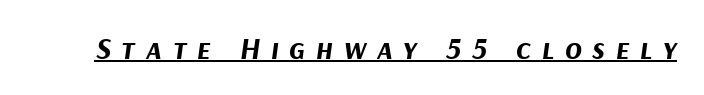
A typesetter would call this proportional, since set widths differ per character. Compared with ordinary roman type, these characters are visibly tilted. The rendering uses the underline text-decoration. Typesetter's note: full bold, strokes at maximum text heaviness. Someone cranked the tracking dial way up on this one.
